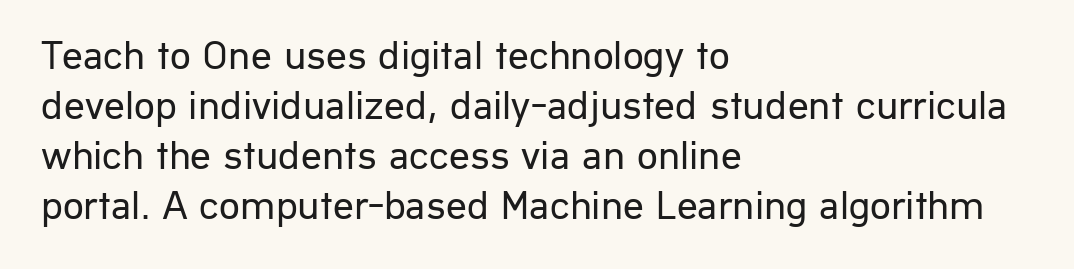
Stroke terminals: plain, sans-serif. Unlike italic type, these characters show no tilt at all. Weight class: somewhere from thin through regular. Character widths vary here, with narrow letters taking less room than wide ones.
